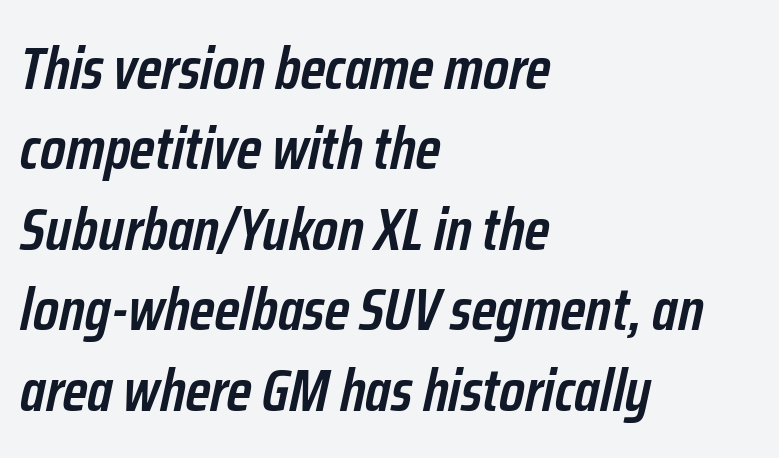
{"italic": "yes", "lean": "right", "slant_degrees": 12, "bold": "semi", "weight": "semibold", "width": "condensed", "stroke_contrast": "low", "x_height": "medium", "monospaced": "no", "underline": "no", "align": "left", "line_spacing": "normal", "line_spacing_ratio": 1.34, "letter_spacing": "normal", "letter_spacing_em": 0.0, "glyph_px": 60}
